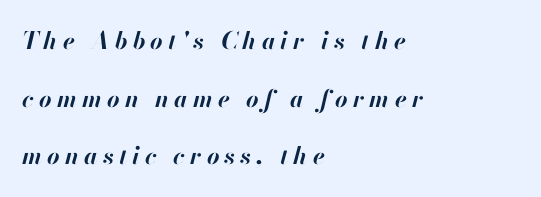
{"italic": "yes", "lean": "right", "slant_degrees": 13, "bold": "yes", "underline": "no", "align": "left", "line_spacing": "loose", "line_spacing_ratio": 2.4, "letter_spacing": "wide", "letter_spacing_em": 0.22, "glyph_px": 24}
